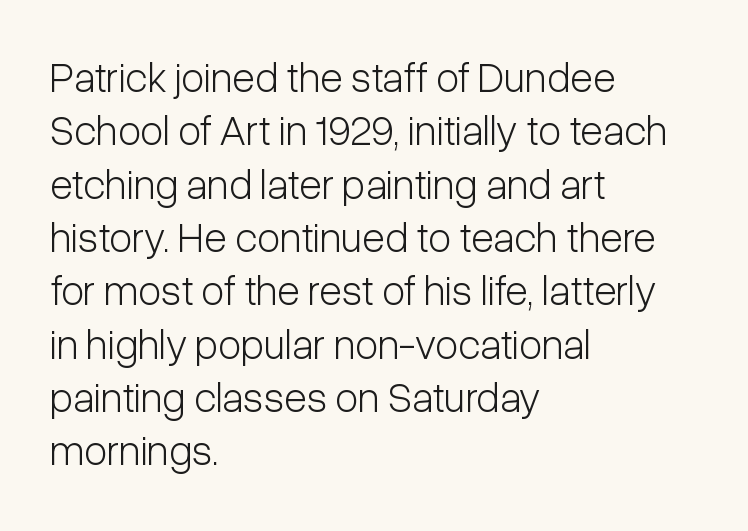
The words here are not underlined. Classification — sans serif. Visually the block forms a straight wall on the left and a jagged coastline on the right. Counters stay open thanks to moderate or lighter strokes.
